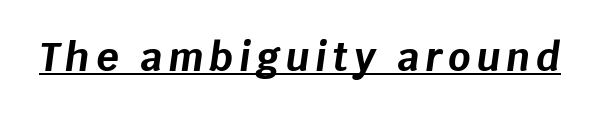
Q: Is the text bold? A: Yes.
Q: Is the text italic (slanted)? A: Yes, it leans right by about 8 degrees.
Q: Is the text underlined? A: Yes.
Q: Width (condensed, normal, or wide)? A: Normal.
Q: Stroke contrast? A: Low.
Q: x-height? A: Large.
Q: Monospaced? A: No.
